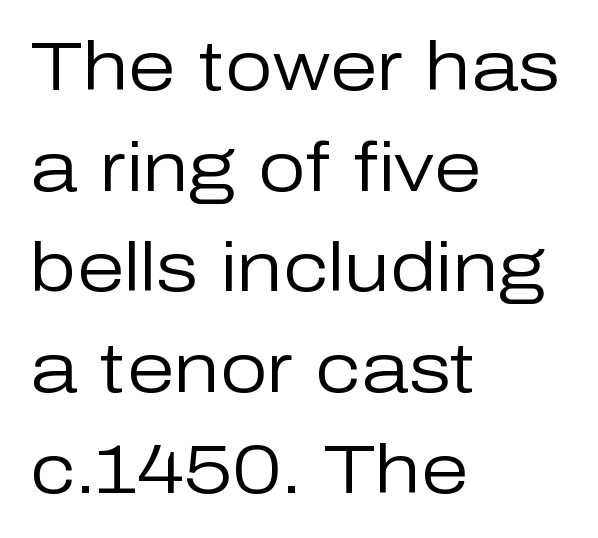
Q: Is the text bold? A: No.
Q: Is the text italic (slanted)? A: No, it is upright.
Q: Is the typeface a serif or a sans-serif typeface? A: Sans-serif.
Q: Is the text underlined? A: No.
Q: How is the paragraph aligned? A: Left-aligned.
Q: Is the spacing between letters normal or unusually wide? A: Normal.
Q: Is the spacing between lines tight, normal or loose? A: Normal.
Q: Width (condensed, normal, or wide)? A: Normal.
Q: Stroke contrast? A: Low.
Q: x-height? A: Medium.
Q: Monospaced? A: No.
